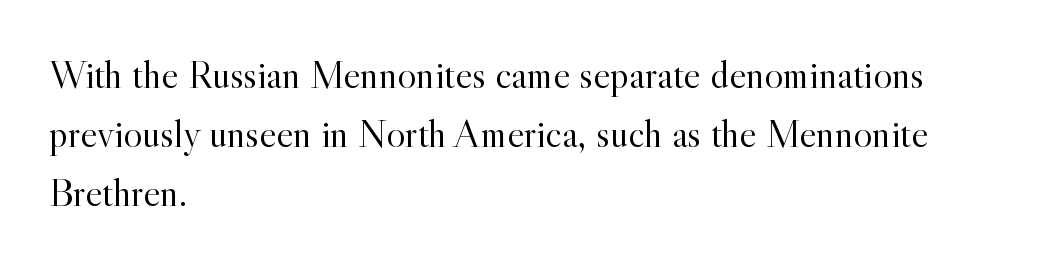
Q: Is the text bold? A: No.
Q: Is the text italic (slanted)? A: No, it is upright.
Q: Is the typeface a serif or a sans-serif typeface? A: Serif.
Q: Is the text underlined? A: No.
Q: How is the paragraph aligned? A: Left-aligned.
Q: Is the spacing between letters normal or unusually wide? A: Normal.
Q: Is the spacing between lines tight, normal or loose? A: Normal.
Q: Width (condensed, normal, or wide)? A: Normal.
Q: x-height? A: Small.
Q: Monospaced? A: No.
